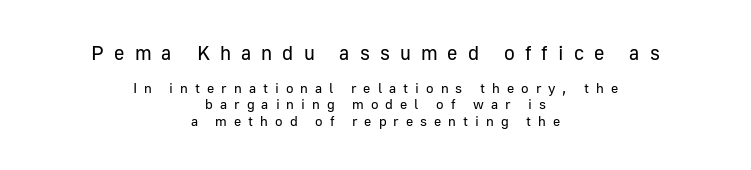
The image shows 20 px text type, upright; set centered, line spacing 1.16x, unusually wide letter spacing (+0.5 em), not underlined; the first (top) block is 1.43x larger.
